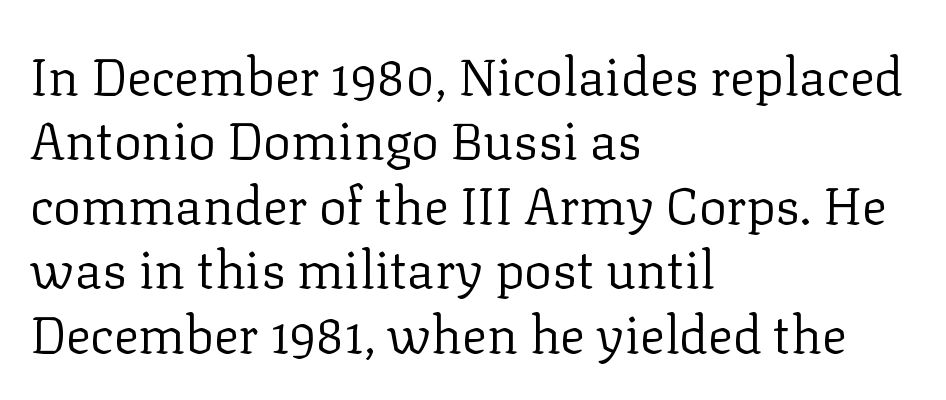
The rendering uses natural spacing where letterforms have individual widths. Reading down the block, your eye returns to a fixed left position each line. The space beneath each line is pristine and unruled. Serifs: yes, visible at the terminals of the letterforms.
